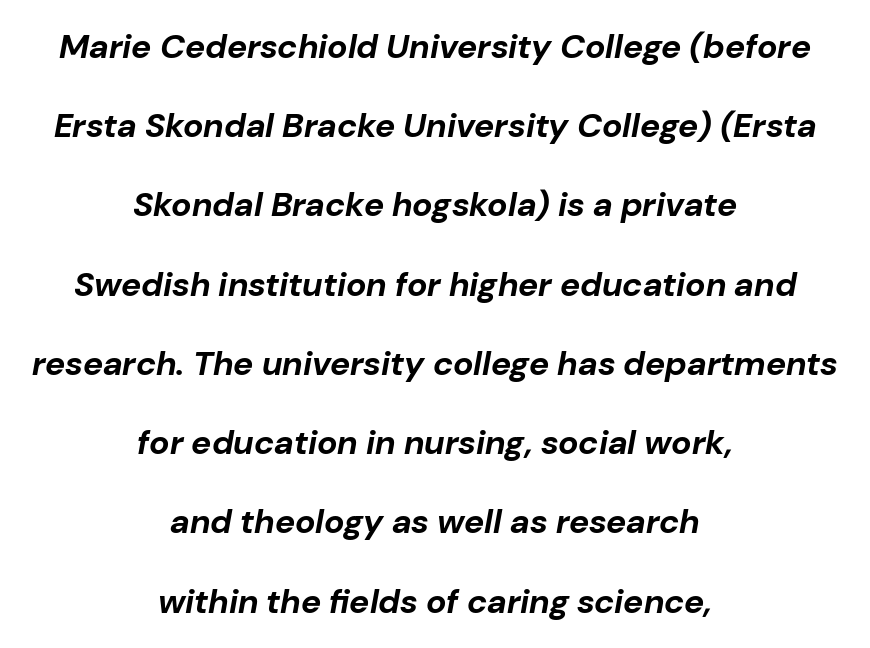
Q: Is the text bold? A: Yes.
Q: Is the text italic (slanted)? A: Yes, it leans right by about 10 degrees.
Q: Is the text underlined? A: No.
Q: How is the paragraph aligned? A: Centered.
Q: Is the spacing between letters normal or unusually wide? A: Normal.
Q: Is the spacing between lines tight, normal or loose? A: Loose.
Q: Width (condensed, normal, or wide)? A: Normal.
Q: Stroke contrast? A: Low.
Q: x-height? A: Medium.
Q: Monospaced? A: No.
